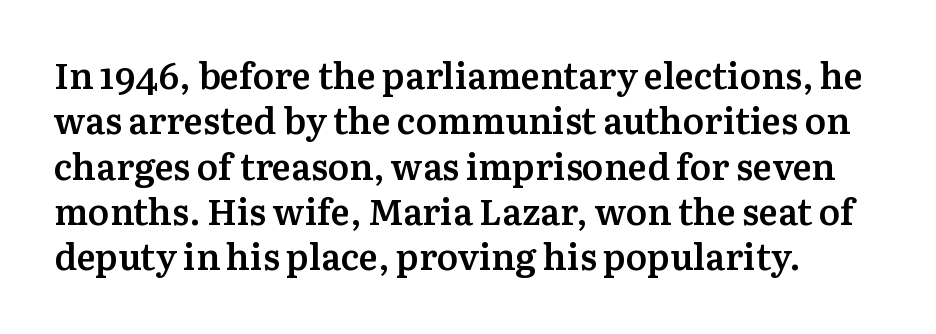
The image shows 36 px semibold serif type, upright; set normal line spacing (1.26x), normal letter spacing, not underlined; medium stroke contrast and a medium x-height.
